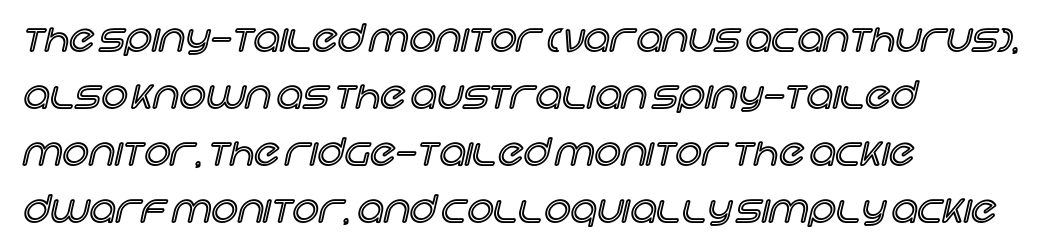
{"width": "normal", "x_height": "large", "monospaced": "no", "underline": "no", "align": "left", "line_spacing": "normal", "line_spacing_ratio": 1.54, "letter_spacing": "normal", "letter_spacing_em": 0.0, "glyph_px": 37}
